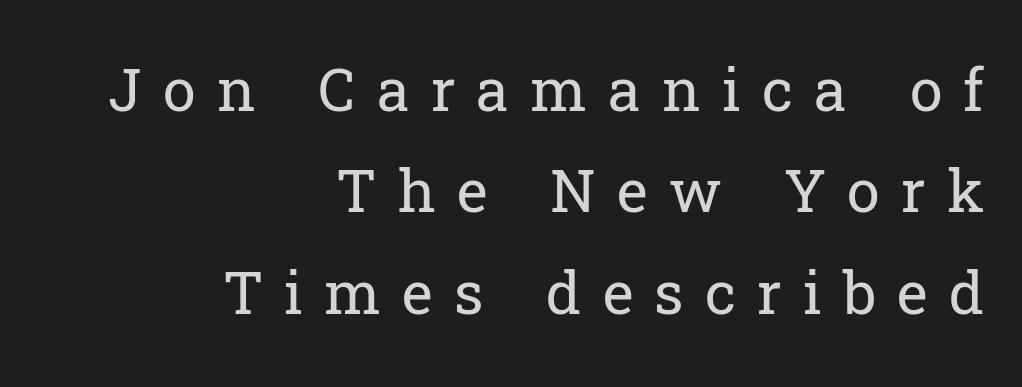
The image shows 59 px regular-weight serif type, upright; set right-aligned, line spacing 1.72x, unusually wide letter spacing (+0.36 em), not underlined; low stroke contrast and a medium x-height.
